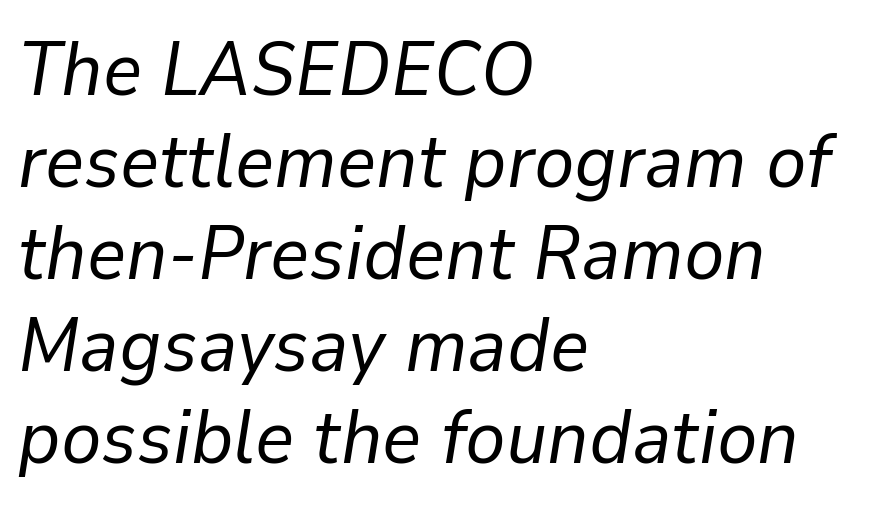
Q: Is the text bold? A: No.
Q: Is the text italic (slanted)? A: Yes, it leans right by about 9 degrees.
Q: Is the text underlined? A: No.
Q: How is the paragraph aligned? A: Left-aligned.
Q: Is the spacing between letters normal or unusually wide? A: Normal.
Q: Width (condensed, normal, or wide)? A: Normal.
Q: Stroke contrast? A: Low.
Q: x-height? A: Medium.
Q: Monospaced? A: No.
